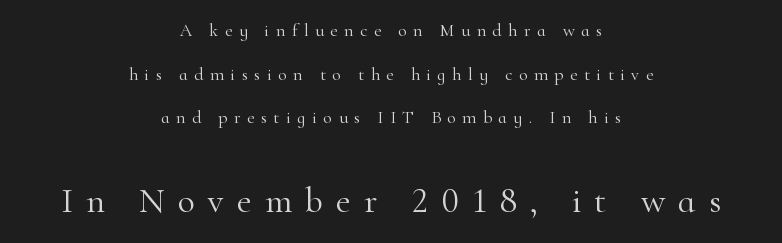
The image shows 36 px light serif type, upright; set centered, loose line spacing (2.42x), unusually wide letter spacing (+0.36 em), not underlined; the second (bottom) block is 2.0x larger; high stroke contrast and a small x-height.
